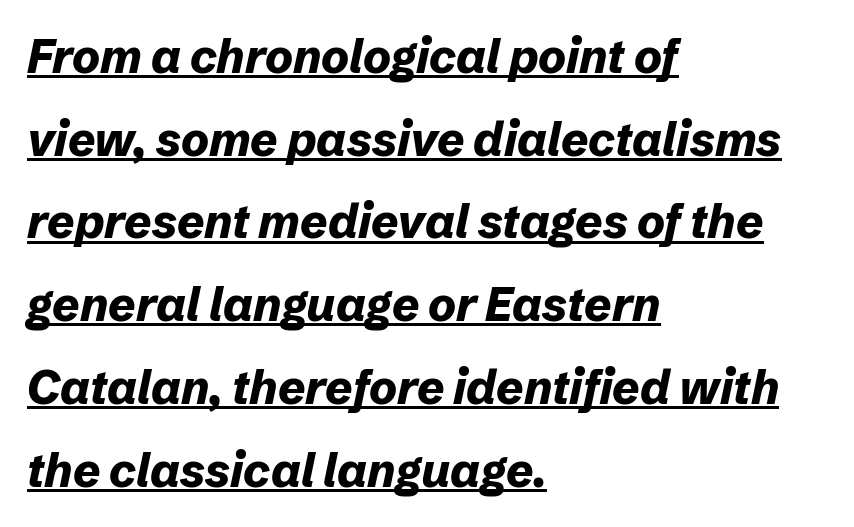
Designer's note — italics engaged. Do the characters align in a grid? No, the font is proportional. The gaps between neighbouring characters are ordinary and unremarkable. What decoration does the sample have? An underline.
